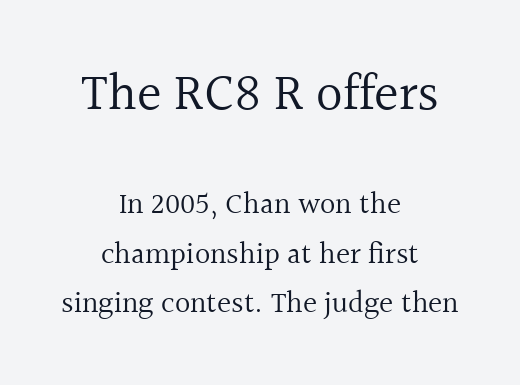
Q: Is the text bold? A: No.
Q: Is the text italic (slanted)? A: No, it is upright.
Q: Is the typeface a serif or a sans-serif typeface? A: Serif.
Q: Is the text underlined? A: No.
Q: How is the paragraph aligned? A: Centered.
Q: Is the spacing between letters normal or unusually wide? A: Normal.
Q: Is the spacing between lines tight, normal or loose? A: Normal.
Q: Which block of text is set in a larger size, the first (top) or the second (bottom)? A: The first (top) one.
Q: Width (condensed, normal, or wide)? A: Normal.
Q: x-height? A: Medium.
Q: Monospaced? A: No.
